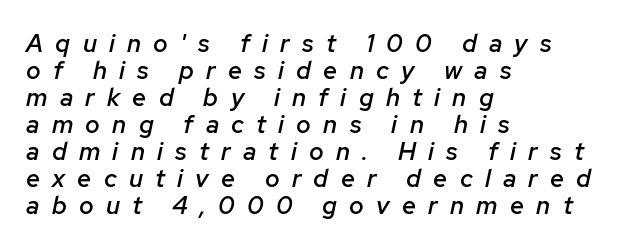
{"italic": "yes", "lean": "right", "slant_degrees": 12, "bold": "semi", "underline": "no", "align": "left", "line_spacing": "tight", "line_spacing_ratio": 1.08, "letter_spacing": "wide", "letter_spacing_em": 0.49, "glyph_px": 25}
